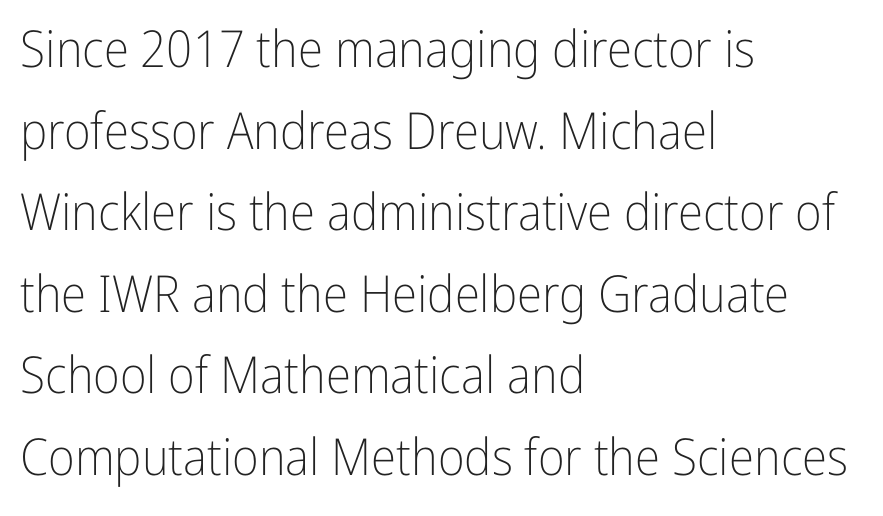
{"serif": "no", "italic": "no", "bold": "no", "weight": "light", "width": "condensed", "stroke_contrast": "low", "x_height": "medium", "monospaced": "no", "underline": "no", "align": "left", "line_spacing": "normal", "line_spacing_ratio": 1.6, "letter_spacing": "normal", "letter_spacing_em": 0.0, "glyph_px": 51}
